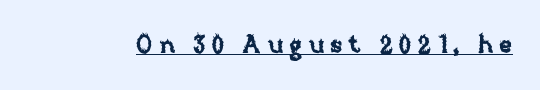
{"italic": "no", "underline": "yes", "letter_spacing": "wide", "letter_spacing_em": 0.26, "glyph_px": 24}
